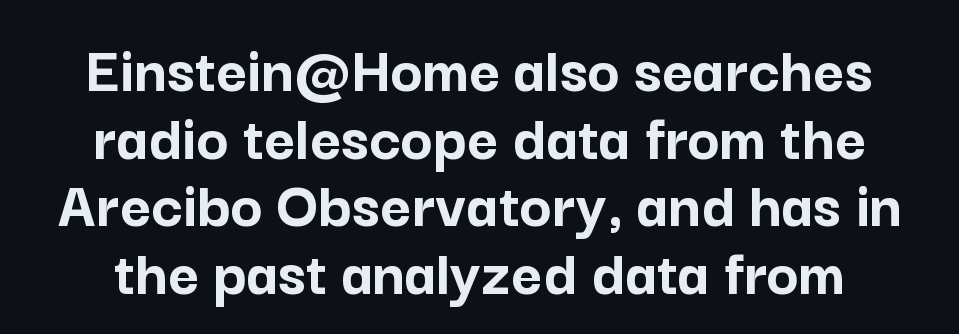
{"serif": "no", "italic": "no", "bold": "yes", "weight": "semibold", "width": "normal", "stroke_contrast": "low", "x_height": "medium", "monospaced": "no", "underline": "no", "align": "center", "line_spacing": "tight", "line_spacing_ratio": 1.01, "letter_spacing": "normal", "letter_spacing_em": 0.0, "glyph_px": 67}
